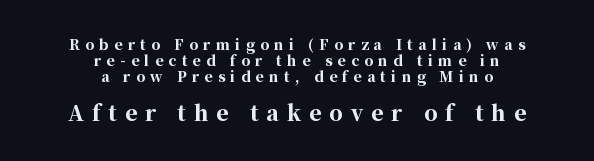
The image shows 21 px bold type, upright; set centered, tight line spacing (1.14x), unusually wide letter spacing (+0.38 em), not underlined; the second (bottom) block is 1.5x larger.
